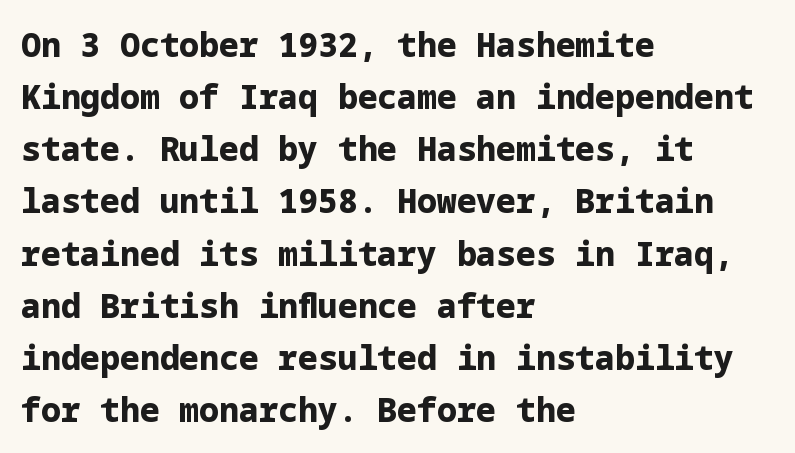
Q: Is the text bold? A: Yes.
Q: Is the text italic (slanted)? A: No, it is upright.
Q: Is the typeface a serif or a sans-serif typeface? A: Sans-serif.
Q: Is the text underlined? A: No.
Q: How is the paragraph aligned? A: Left-aligned.
Q: Is the spacing between letters normal or unusually wide? A: Normal.
Q: Is the spacing between lines tight, normal or loose? A: Normal.
Q: Width (condensed, normal, or wide)? A: Normal.
Q: Stroke contrast? A: Low.
Q: x-height? A: Medium.
